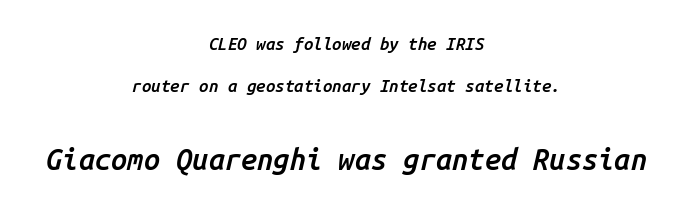
Letter spacing: default. Is the block centered? Yes — each line is placed symmetrically about the middle. Two sizes are in play, and the larger belongs to the second block. Unmarked baselines from the first word to the last. These lines are rendered in a fixed-pitch font. Slant detected: the letters are inclined.
